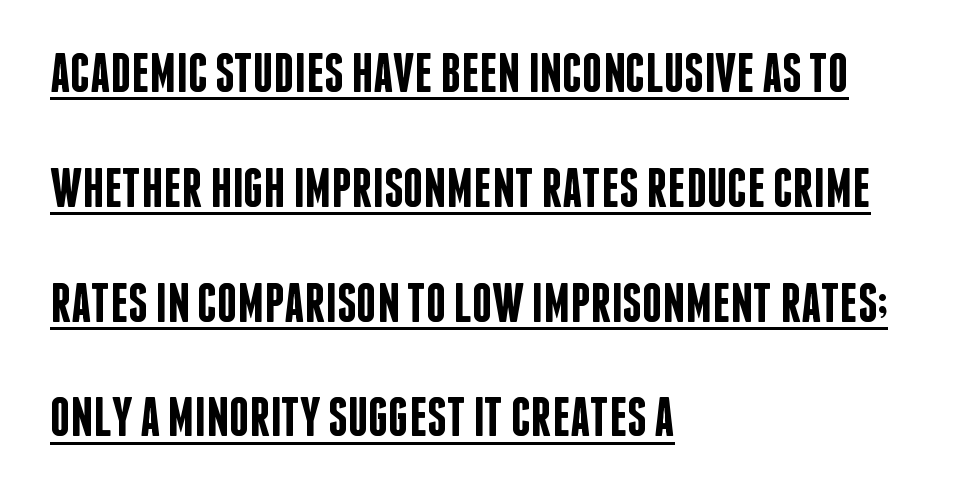
The image shows 56 px semibold, condensed sans-serif type, upright; set left-aligned, loose line spacing (2.05x), normal letter spacing, underlined; low stroke contrast and a large x-height.
